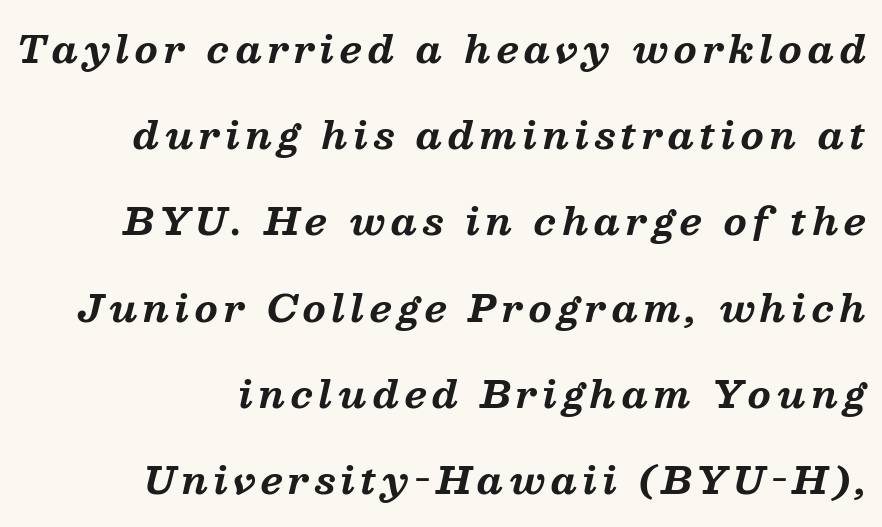
{"serif": "yes", "italic": "yes", "lean": "right", "slant_degrees": 13, "bold": "yes", "weight": "bold", "width": "normal", "stroke_contrast": "medium", "x_height": "medium", "monospaced": "no", "underline": "no", "align": "right", "line_spacing": "loose", "line_spacing_ratio": 2.33, "glyph_px": 37}
